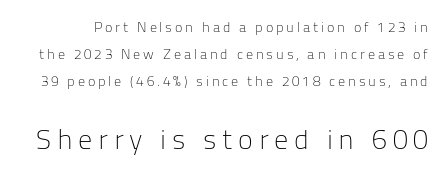
Q: Is the text bold? A: No.
Q: Is the text italic (slanted)? A: No, it is upright.
Q: Is the typeface a serif or a sans-serif typeface? A: Sans-serif.
Q: Is the text underlined? A: No.
Q: Is the spacing between letters normal or unusually wide? A: Unusually wide.
Q: Is the spacing between lines tight, normal or loose? A: Loose.
Q: Which block of text is set in a larger size, the first (top) or the second (bottom)? A: The second (bottom) one.
Q: Width (condensed, normal, or wide)? A: Normal.
Q: Stroke contrast? A: Low.
Q: x-height? A: Medium.
Q: Monospaced? A: No.
